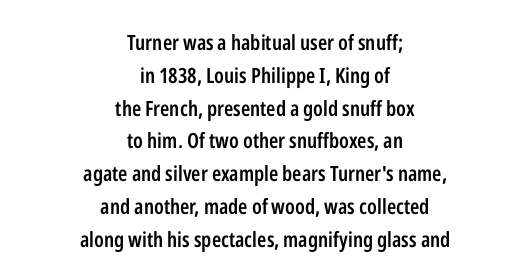
The image shows 21 px text type, upright; set centered, normal line spacing (1.56x), normal letter spacing, not underlined.
